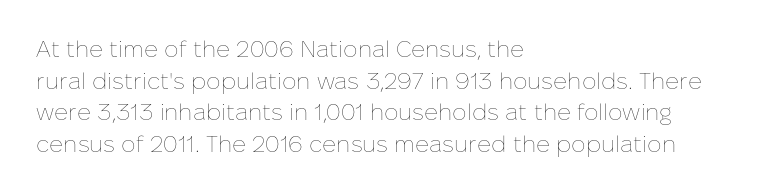
{"italic": "no", "bold": "no", "underline": "no", "align": "left", "line_spacing": "normal", "line_spacing_ratio": 1.37, "letter_spacing": "normal", "letter_spacing_em": 0.0, "glyph_px": 23}
